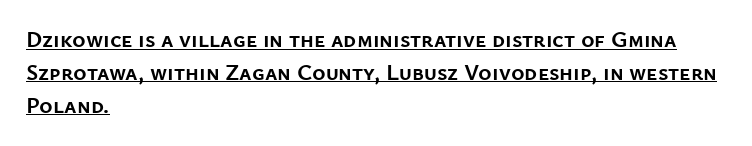
The image shows 23 px bold type, upright; set left-aligned, normal line spacing (1.43x), normal letter spacing, underlined.
